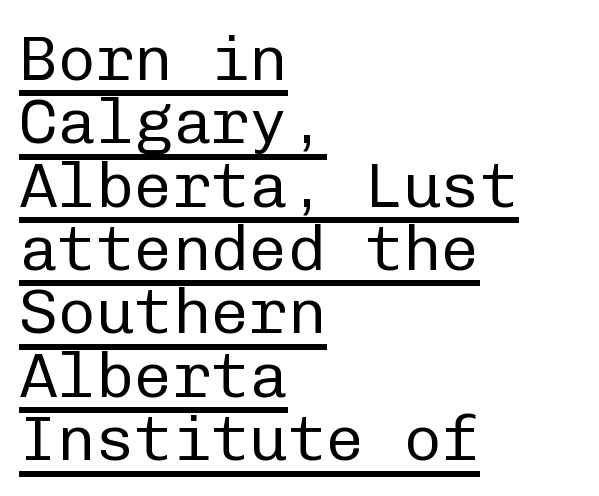
Q: Is the text bold? A: No.
Q: Is the text italic (slanted)? A: No, it is upright.
Q: Is the typeface a serif or a sans-serif typeface? A: Sans-serif.
Q: Is the text underlined? A: Yes.
Q: How is the paragraph aligned? A: Left-aligned.
Q: Is the spacing between letters normal or unusually wide? A: Normal.
Q: Is the spacing between lines tight, normal or loose? A: Tight.
Q: Width (condensed, normal, or wide)? A: Normal.
Q: Stroke contrast? A: Low.
Q: x-height? A: Medium.
Q: Monospaced? A: Yes.
